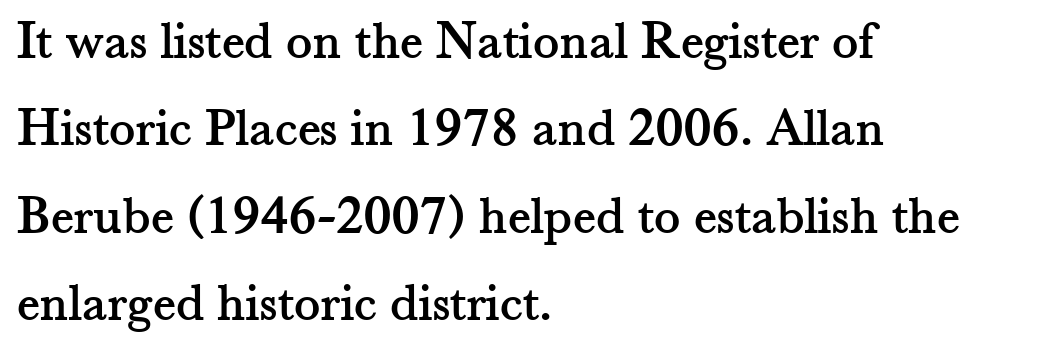
The letterforms sit shoulder to shoulder at normal distance. Beneath every word, the page is bare. A student would call this left alignment; a typographer would say flush left, rag right. Character widths vary here, with narrow letters taking less room than wide ones.
